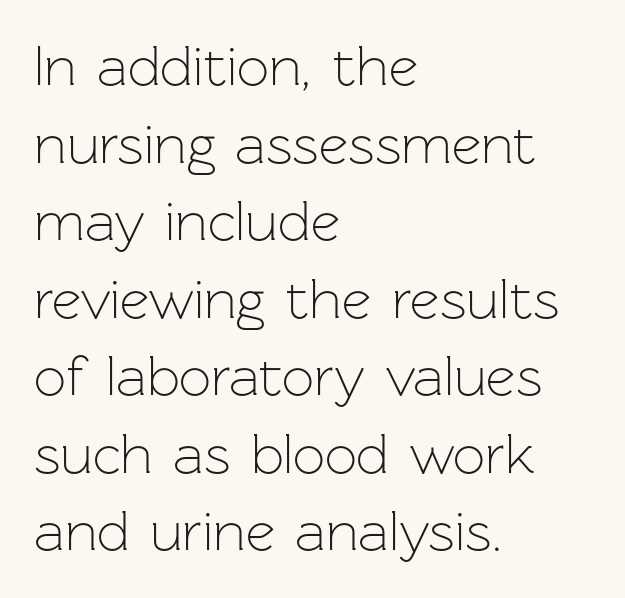
Where is the straight margin? On the left. Character widths vary here, with narrow letters taking less room than wide ones. Posture: upright roman. Underline: absent. Characters follow at the spacing the type designer built in.
